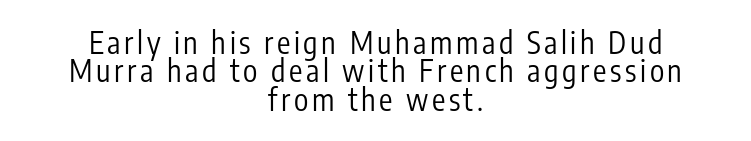
A clean baseline with only descenders dipping below it. Each letter keeps its own natural width here, so spacing adapts to shape. Are there feet on the stems? There aren't — it's a sans. A roman cut, with each character standing at attention.
